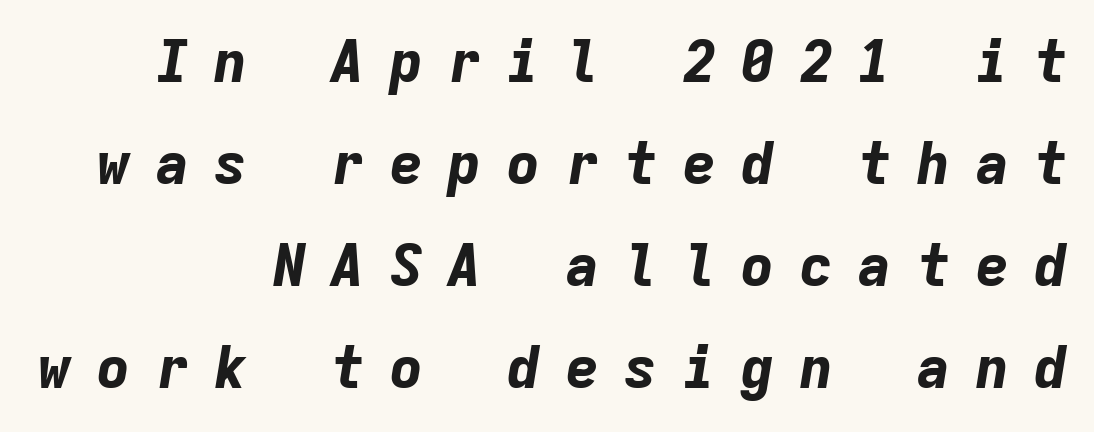
The passage shown leans; its letterforms are oblique. The rendering uses typewriter-style spacing with identical character cells. Compared with typical body copy, the letter spacing here is much looser. The typesetting leans heavy: a genuine bold.
